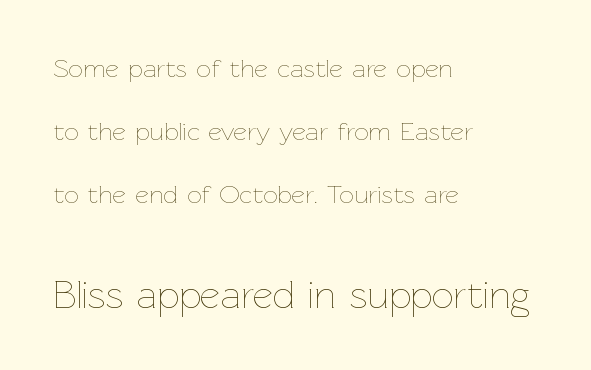
The passage shown has conventional tracking throughout. A typesetter would call this proportional, since set widths differ per character. Baseline-to-baseline distance is far greater than the letter height. On a weight scale, this lands at 450 or below. This rendering uses left alignment, leaving the right contour irregular. The zone under the glyphs is completely vacant.
